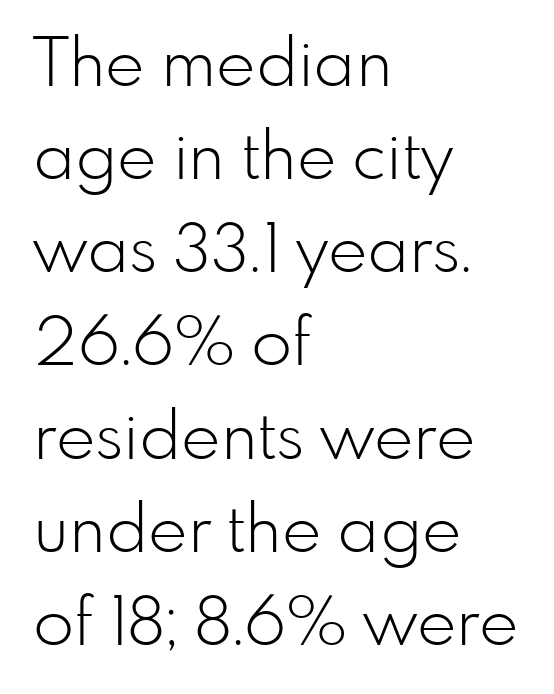
{"serif": "no", "italic": "no", "bold": "no", "weight": "light", "width": "normal", "stroke_contrast": "low", "x_height": "small", "monospaced": "no", "underline": "no", "align": "left", "line_spacing": "normal", "line_spacing_ratio": 1.39, "letter_spacing": "normal", "letter_spacing_em": 0.0, "glyph_px": 67}
